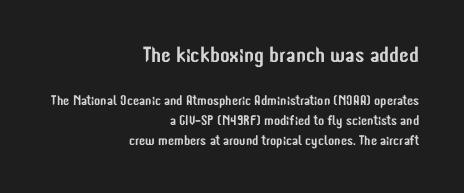
{"italic": "no", "underline": "no", "align": "right", "line_spacing": "normal", "line_spacing_ratio": 1.42, "letter_spacing": "normal", "letter_spacing_em": 0.0, "larger_block": "first", "size_ratio": 1.57, "glyph_px": 22}
